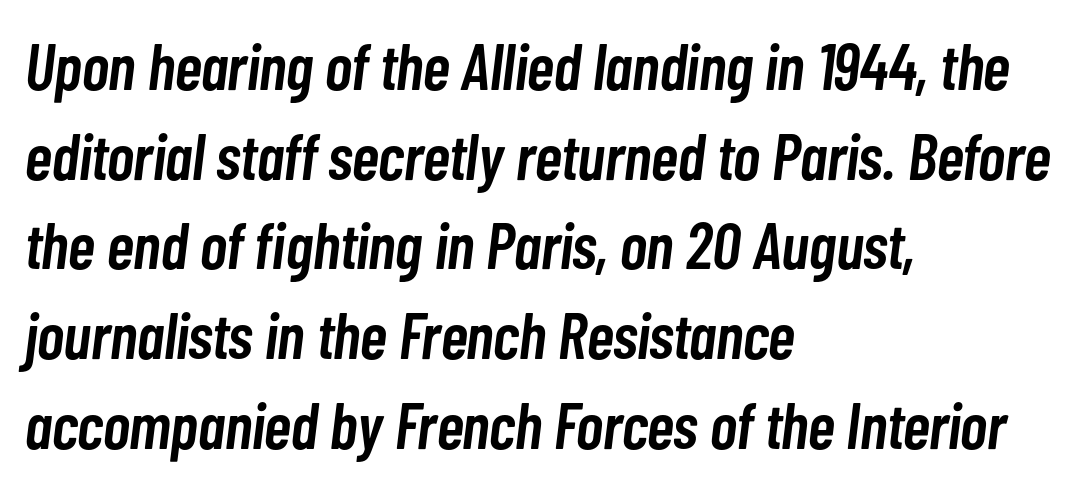
The image shows 65 px semibold, condensed type, italic (leaning right); set left-aligned, normal line spacing (1.38x), normal letter spacing, not underlined; low stroke contrast and a medium x-height.
